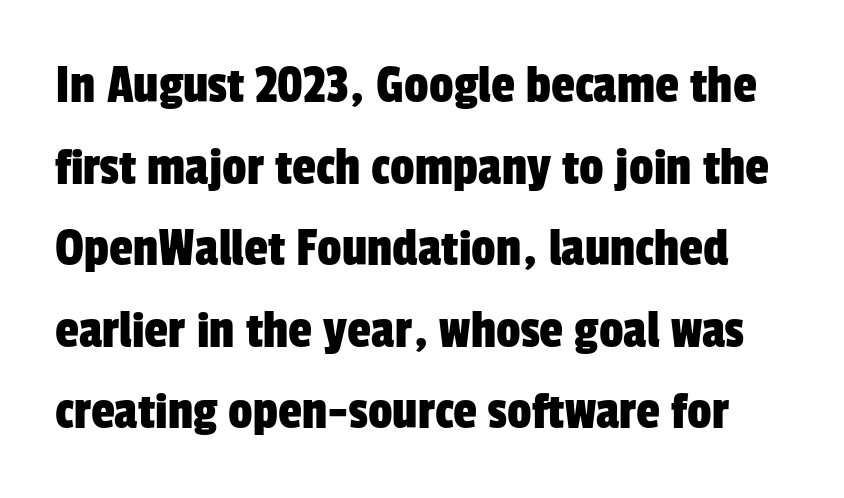
The image shows 54 px condensed sans-serif type; set normal line spacing (1.51x), normal letter spacing, not underlined; low stroke contrast and a medium x-height.
